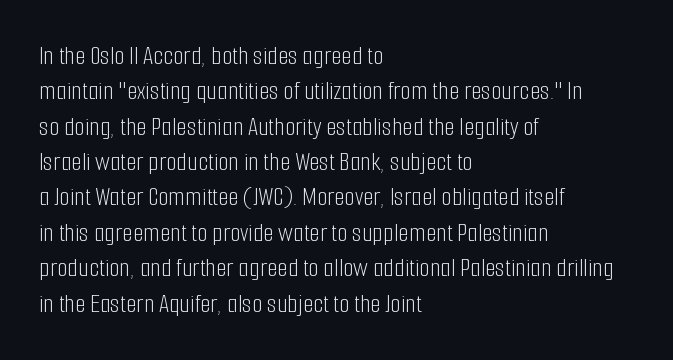
The image shows 27 px text type, upright; set left-aligned, normal line spacing (1.31x), normal letter spacing, not underlined.
